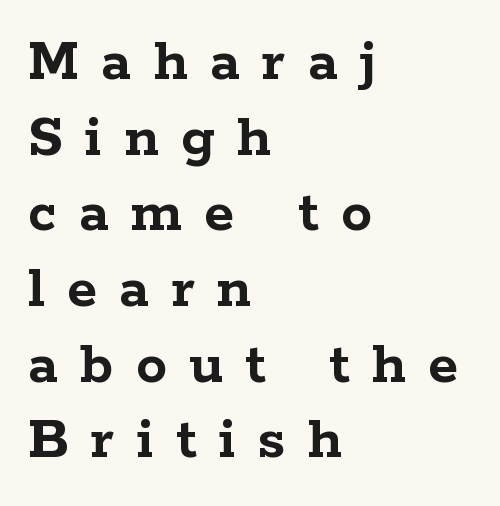
{"serif": "yes", "italic": "no", "bold": "yes", "weight": "semibold", "width": "wide", "stroke_contrast": "low", "x_height": "medium", "monospaced": "no", "underline": "no", "align": "left", "line_spacing_ratio": 1.22, "letter_spacing": "wide", "letter_spacing_em": 0.36, "glyph_px": 62}
